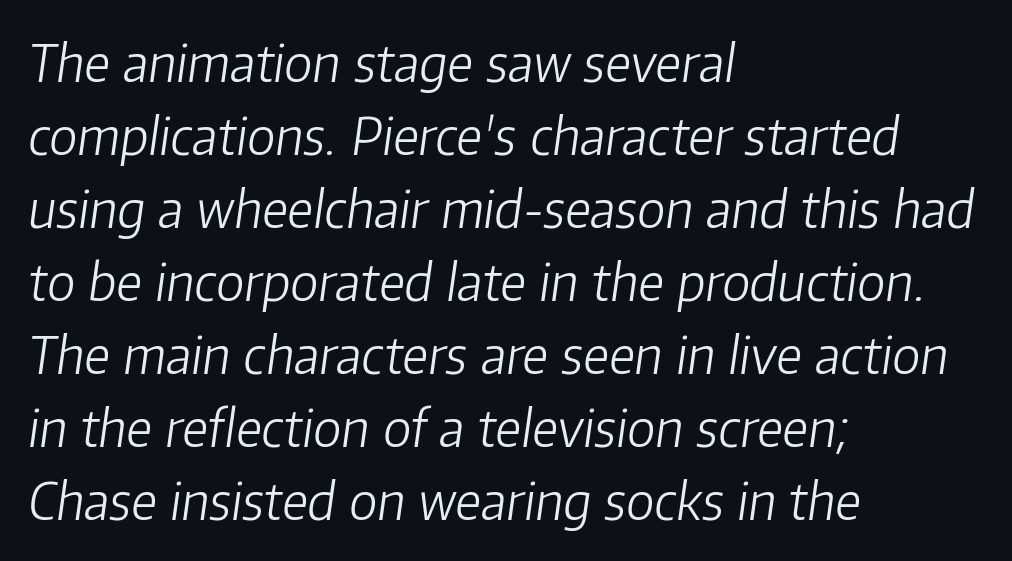
The baseline area is clear. A typesetter would mark this as italic. Compared with a typical body face, this is equally light or lighter still. Vertically, the passage feels balanced, rows spaced as you'd expect. Typeset ragged right — the left edge is the straight one. The passage shown is typed in a proportional face where columns would drift.
